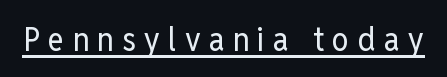
{"serif": "no", "italic": "no", "bold": "no", "weight": "regular", "width": "condensed", "stroke_contrast": "low", "x_height": "medium", "monospaced": "no", "underline": "yes", "letter_spacing": "wide", "letter_spacing_em": 0.24, "glyph_px": 34}
